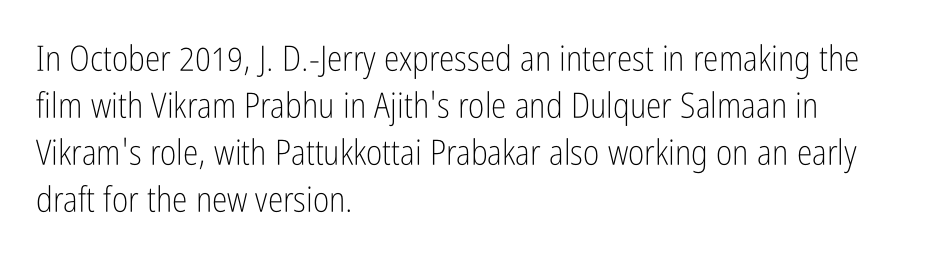
The image shows 35 px light, condensed sans-serif type, upright; set left-aligned, normal line spacing (1.34x), normal letter spacing, not underlined; low stroke contrast and a medium x-height.
